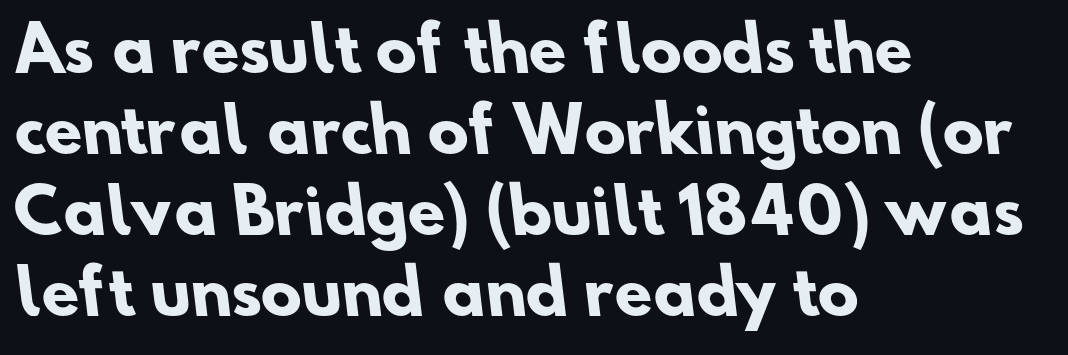
These lines are set flush left with a ragged right edge. Looks like regular typesetting: each glyph gets only the width it needs. Check under the words: just untouched page. Look at the tracking — it's just the regular setting, nothing added. Does the leading feel generous? No, just average.
